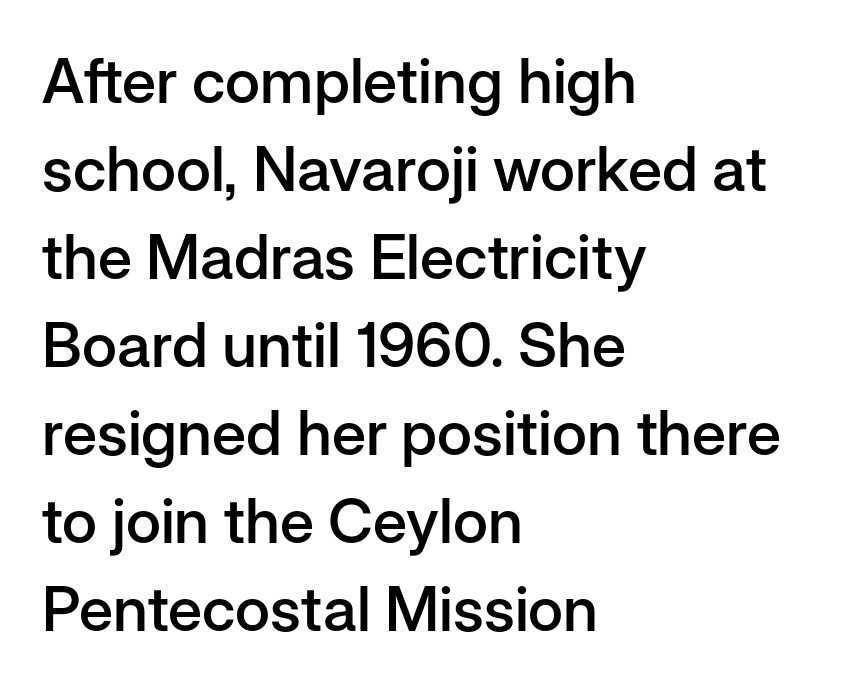
Q: Is the text bold? A: Semi-bold.
Q: Is the text italic (slanted)? A: No, it is upright.
Q: Is the typeface a serif or a sans-serif typeface? A: Sans-serif.
Q: Is the text underlined? A: No.
Q: How is the paragraph aligned? A: Left-aligned.
Q: Is the spacing between letters normal or unusually wide? A: Normal.
Q: Is the spacing between lines tight, normal or loose? A: Normal.
Q: Width (condensed, normal, or wide)? A: Normal.
Q: Stroke contrast? A: Low.
Q: x-height? A: Medium.
Q: Monospaced? A: No.
